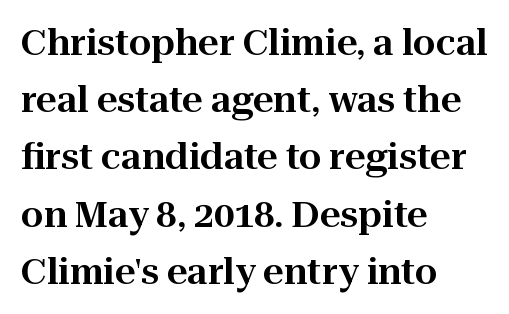
The image shows 36 px serif type, upright; set left-aligned, normal line spacing (1.59x), normal letter spacing, not underlined; high stroke contrast and a medium x-height.
